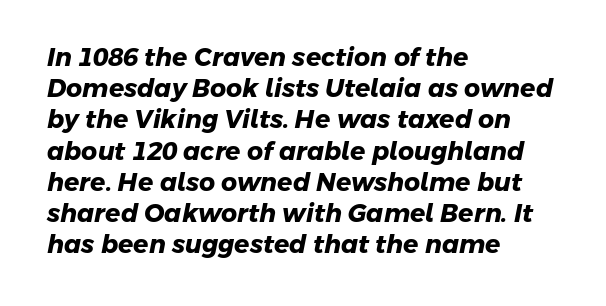
The image shows 25 px bold type; set left-aligned, normal line spacing (1.25x), normal letter spacing, not underlined.
